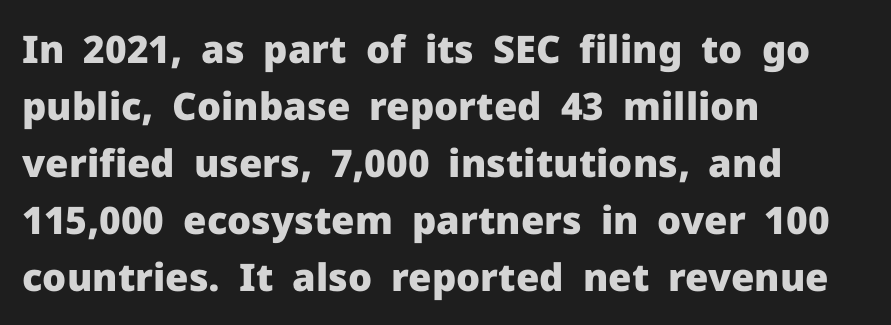
Q: Is the text bold? A: Yes.
Q: Is the text italic (slanted)? A: No, it is upright.
Q: Is the typeface a serif or a sans-serif typeface? A: Sans-serif.
Q: Is the text underlined? A: No.
Q: How is the paragraph aligned? A: Left-aligned.
Q: Is the spacing between letters normal or unusually wide? A: Normal.
Q: Is the spacing between lines tight, normal or loose? A: Normal.
Q: Width (condensed, normal, or wide)? A: Normal.
Q: Stroke contrast? A: Low.
Q: x-height? A: Medium.
Q: Monospaced? A: No.
